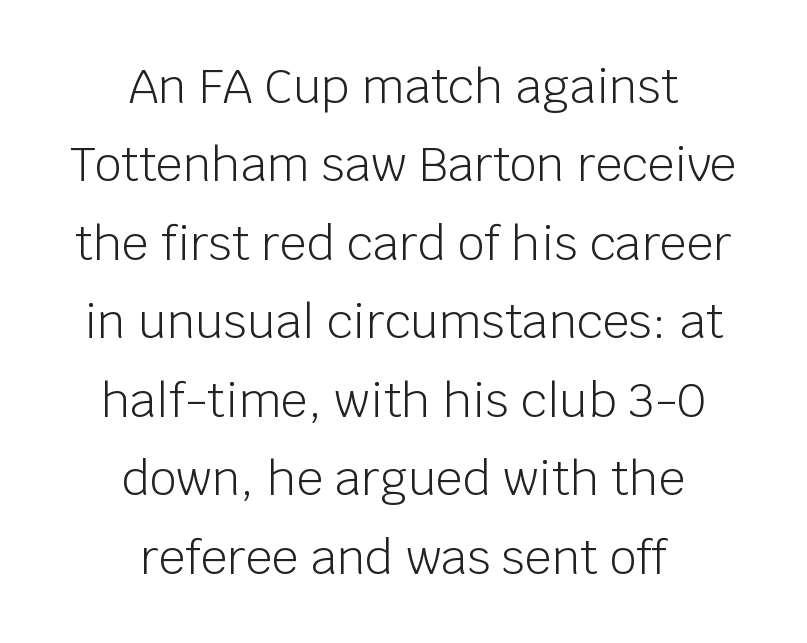
Q: Is the text bold? A: No.
Q: Is the text italic (slanted)? A: No, it is upright.
Q: Is the typeface a serif or a sans-serif typeface? A: Sans-serif.
Q: Is the text underlined? A: No.
Q: How is the paragraph aligned? A: Centered.
Q: Is the spacing between letters normal or unusually wide? A: Normal.
Q: Is the spacing between lines tight, normal or loose? A: Normal.
Q: Width (condensed, normal, or wide)? A: Normal.
Q: Stroke contrast? A: Low.
Q: x-height? A: Large.
Q: Monospaced? A: No.
